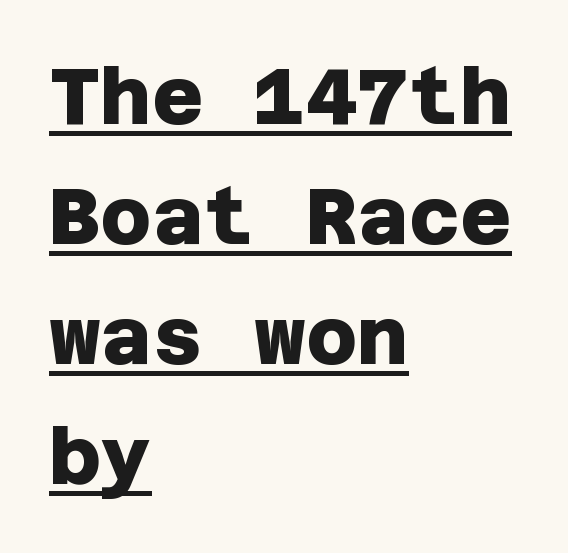
The image shows 79 px heavy sans-serif type; set left-aligned, normal line spacing (1.52x), normal letter spacing, underlined; low stroke contrast and a large x-height.
